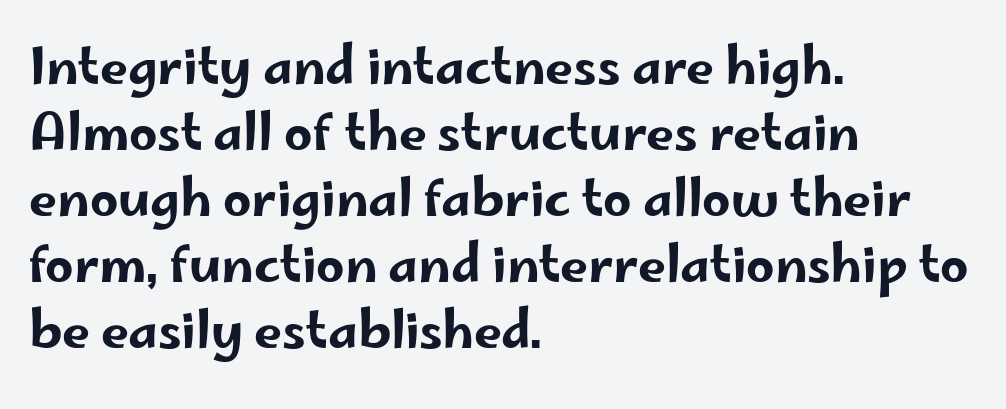
Between one letter and the next there's only the usual sliver of space. The string is rendered with underlining switched off. Does the copy run flush right? No — it runs flush left. The passage shown is typed in a proportional face where columns would drift.
